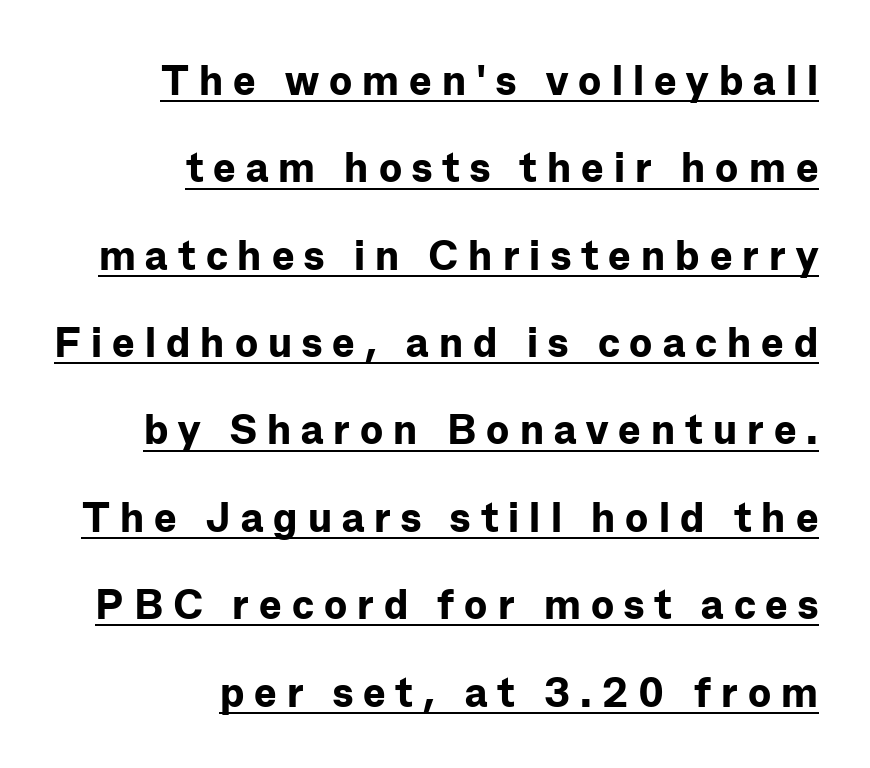
Looks like regular typesetting: each glyph gets only the width it needs. Decoration check: the copy is underlined. The font's upright variant was chosen for this text. You could only call the tracking loose — the letters float apart. Each line ends at the same right margin while the left side varies.
